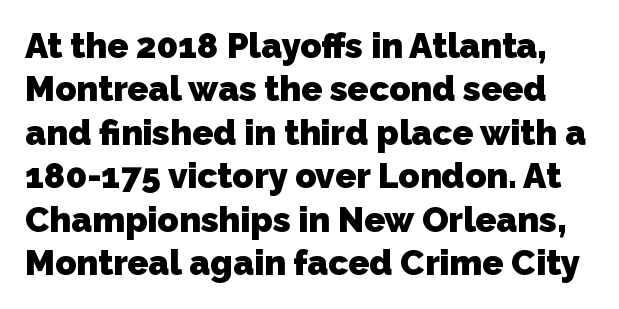
The image shows 35 px heavy sans-serif type; set line spacing 1.24x, normal letter spacing, not underlined; low stroke contrast and a medium x-height.
